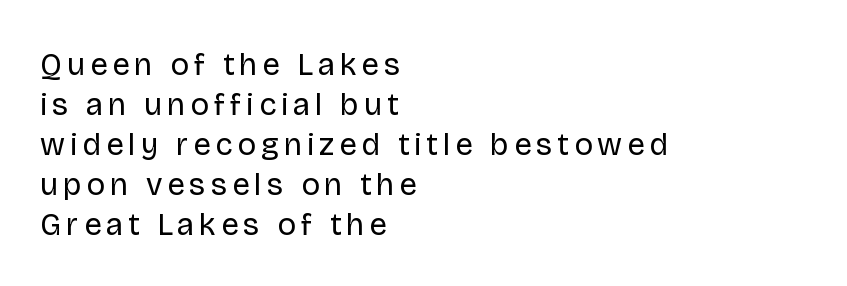
Lines of text with bare space underneath. Think of a printed novel: that variable character pitch is what you see here. A typesetter would mark this as roman, not italic. I'd call this a sans setting — the letters go barefoot. Caption: multi-line text, flush left, ragged right.
